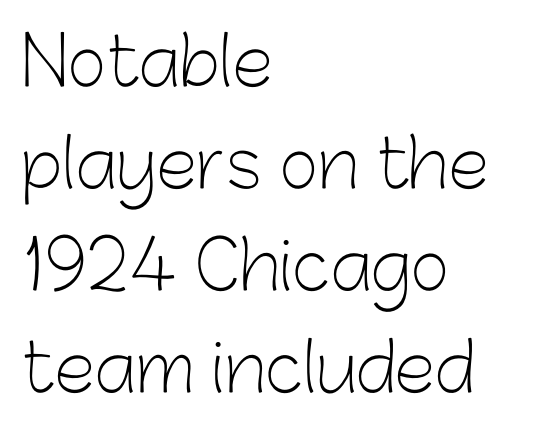
{"serif": "no", "italic": "no", "bold": "no", "weight": "light", "width": "normal", "stroke_contrast": "low", "x_height": "medium", "monospaced": "no", "underline": "no", "align": "left", "line_spacing": "normal", "line_spacing_ratio": 1.52, "letter_spacing": "normal", "letter_spacing_em": 0.0, "glyph_px": 67}
